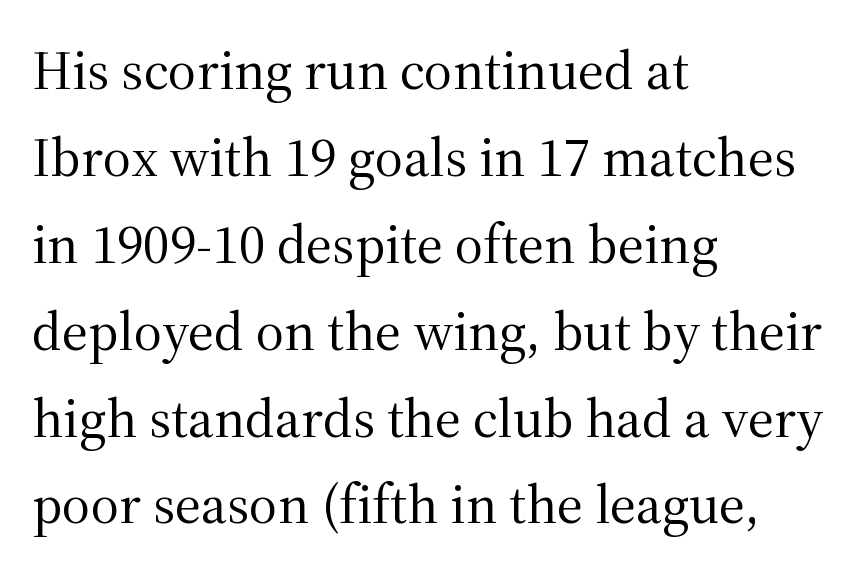
Q: Is the text bold? A: No.
Q: Is the text italic (slanted)? A: No, it is upright.
Q: Is the typeface a serif or a sans-serif typeface? A: Serif.
Q: Is the text underlined? A: No.
Q: How is the paragraph aligned? A: Left-aligned.
Q: Is the spacing between letters normal or unusually wide? A: Normal.
Q: Is the spacing between lines tight, normal or loose? A: Normal.
Q: Width (condensed, normal, or wide)? A: Normal.
Q: Stroke contrast? A: Medium.
Q: x-height? A: Medium.
Q: Monospaced? A: No.
